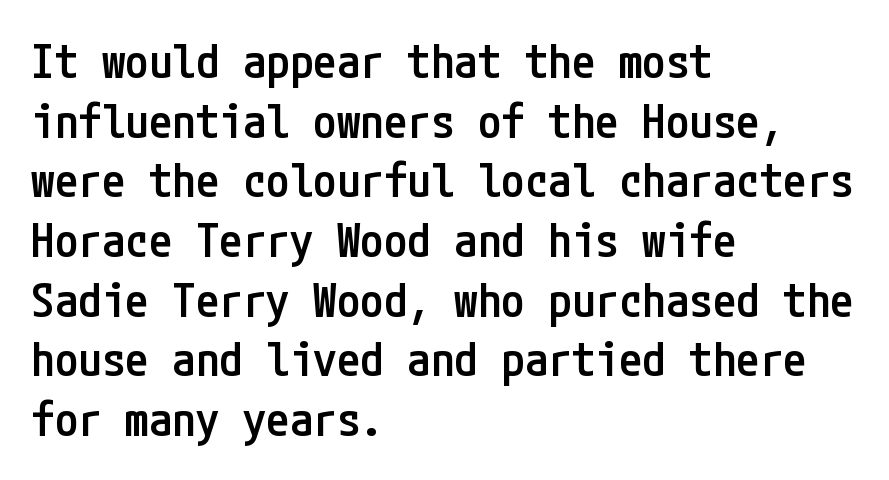
{"serif": "no", "italic": "no", "bold": "semi", "weight": "semibold", "width": "condensed", "stroke_contrast": "low", "x_height": "medium", "underline": "no", "align": "left", "line_spacing": "normal", "line_spacing_ratio": 1.27, "letter_spacing": "normal", "letter_spacing_em": 0.0, "glyph_px": 47}
